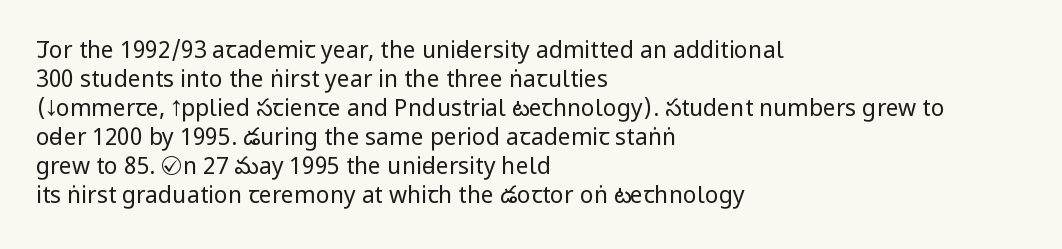
Q: Is the text bold? A: No.
Q: Is the text italic (slanted)? A: No, it is upright.
Q: Is the text underlined? A: No.
Q: How is the paragraph aligned? A: Left-aligned.
Q: Is the spacing between letters normal or unusually wide? A: Normal.
Q: Is the spacing between lines tight, normal or loose? A: Normal.
